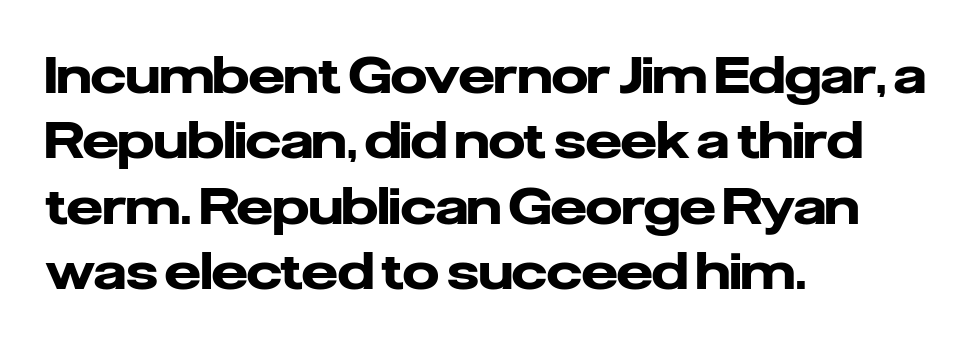
Q: Is the text bold? A: Yes.
Q: Is the text italic (slanted)? A: No, it is upright.
Q: Is the typeface a serif or a sans-serif typeface? A: Sans-serif.
Q: Is the text underlined? A: No.
Q: How is the paragraph aligned? A: Left-aligned.
Q: Is the spacing between letters normal or unusually wide? A: Normal.
Q: Is the spacing between lines tight, normal or loose? A: Normal.
Q: Width (condensed, normal, or wide)? A: Normal.
Q: Stroke contrast? A: Low.
Q: x-height? A: Medium.
Q: Monospaced? A: No.
